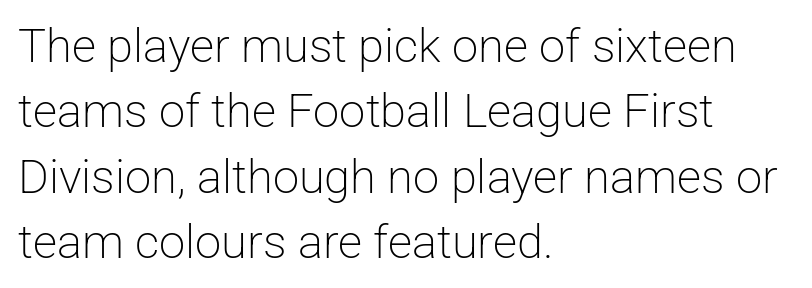
No word sits above an underline. The letters advance in unequal steps, a hallmark of proportional type. You can tell it's not italic because the verticals are truly vertical. No extra ink here — the face is not bold. Short and long lines alike share a common starting point at left. Leading: standard.
